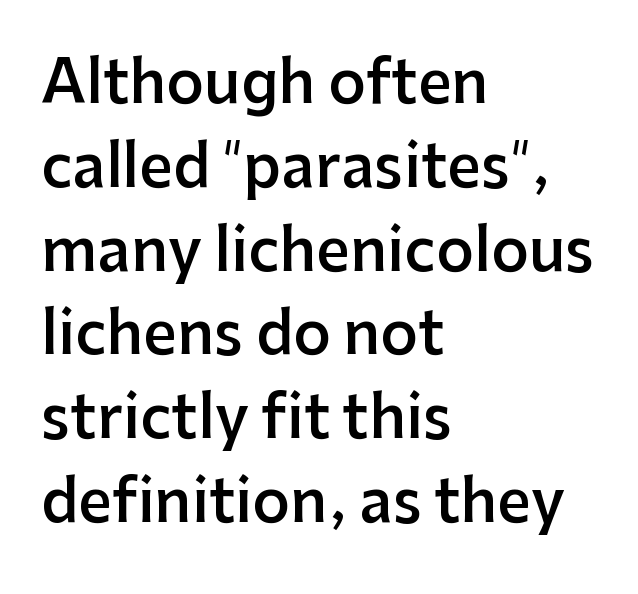
The image shows 59 px semibold sans-serif type, upright; set left-aligned, normal line spacing (1.42x), normal letter spacing, not underlined; low stroke contrast and a medium x-height.
